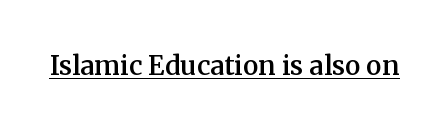
The image shows 26 px text type, upright; set normal letter spacing, underlined.
